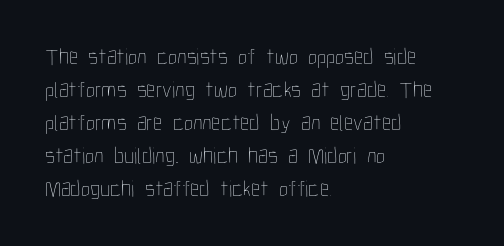
{"italic": "no", "bold": "no", "underline": "no", "align": "left", "line_spacing": "normal", "line_spacing_ratio": 1.43, "letter_spacing": "normal", "letter_spacing_em": 0.0, "glyph_px": 23}
